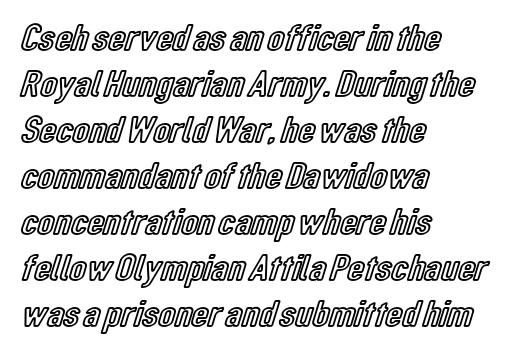
Students, note that the glyphs here touch the page at normal intervals. Spacing verdict: proportional, widths tailored to each character. Casual observation: everything's shoved over to the left. Has an underline been added? It has not.
